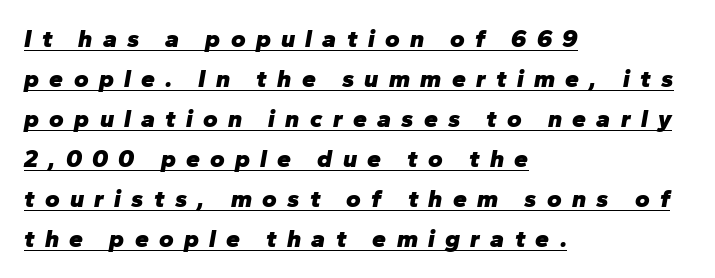
{"italic": "yes", "lean": "right", "slant_degrees": 10, "bold": "yes", "underline": "yes", "align": "left", "line_spacing": "normal", "line_spacing_ratio": 1.6, "letter_spacing": "wide", "letter_spacing_em": 0.41, "glyph_px": 25}
